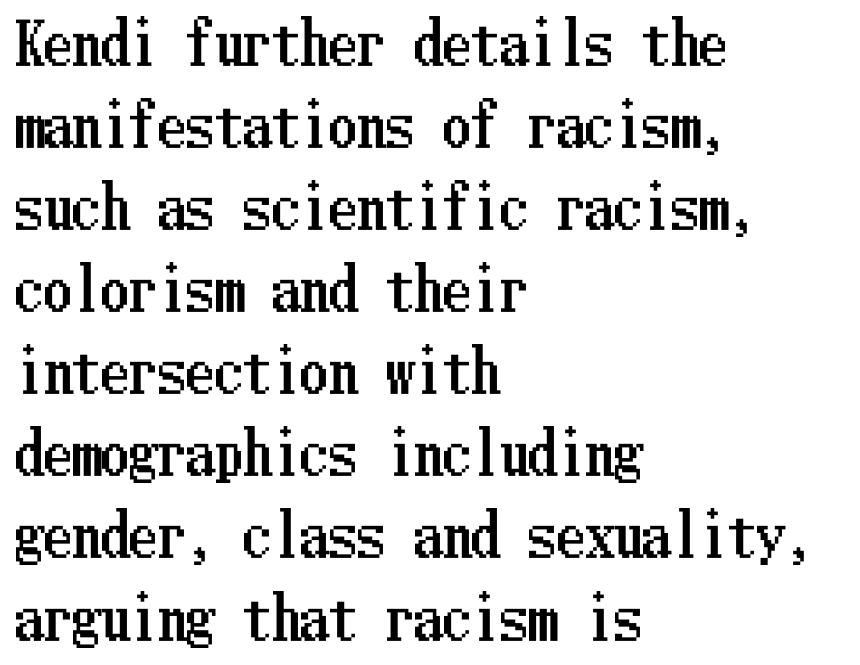
The gap between lines stays unmarked. Upright lettering throughout. Vertically, the passage feels balanced, rows spaced as you'd expect. Visually the block forms a straight wall on the left and a jagged coastline on the right.
